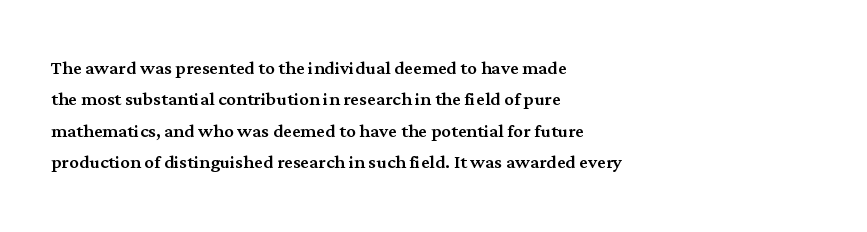
{"italic": "no", "underline": "no", "align": "left", "line_spacing": "normal", "line_spacing_ratio": 1.31, "letter_spacing": "normal", "letter_spacing_em": 0.0, "glyph_px": 24}
